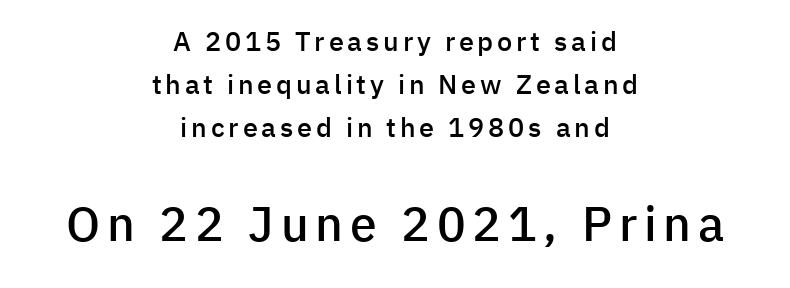
The specimen reads as upright at a glance. This sample has the flowing, uneven cadence of proportional lettering. Short and long lines alike share a common midpoint. In terms of weight, the rendering is demibold, just under bold.
